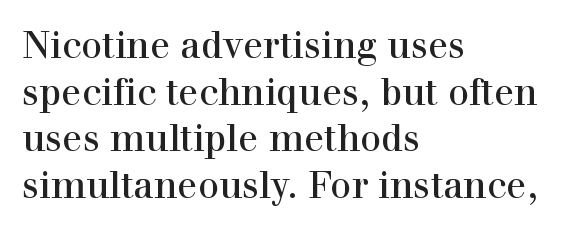
Rows of type keep a routine distance in the vertical direction. Teacher's note: observe the even left margin — that is flush-left alignment. Each letter keeps its own natural width here, so spacing adapts to shape. Characters follow at the spacing the type designer built in. The type sits square on the baseline with zero lean.
